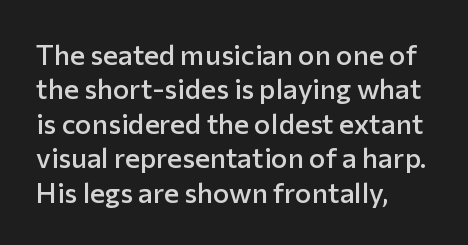
Descender tails drop into unmarked territory. The letters advance in unequal steps, a hallmark of proportional type. The passage is arranged the way most books set body copy — flush left. Are there feet on the stems? There aren't — it's a sans. Here the glyphs are tracked normally, forming tight word shapes. The lettering holds an erect, upright posture throughout.
